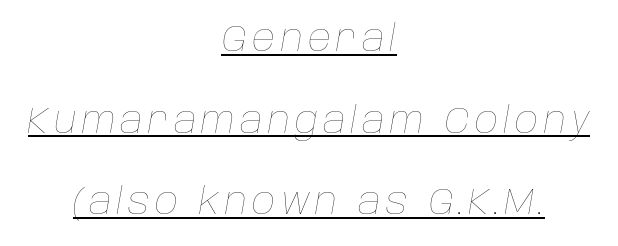
Underlined type. Regarding leading, the lines here are spaced well apart. The whole block is typeset with a tilt. Think of a printed novel: that variable character pitch is what you see here. No extra ink here — the face is not bold. This rendering uses center alignment, leaving both contours irregular but symmetric.
